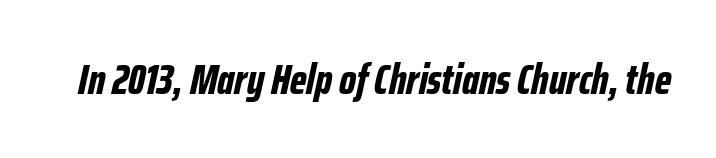
The image shows 43 px bold, condensed type, italic (leaning right); set normal letter spacing, not underlined; low stroke contrast and a medium x-height.
